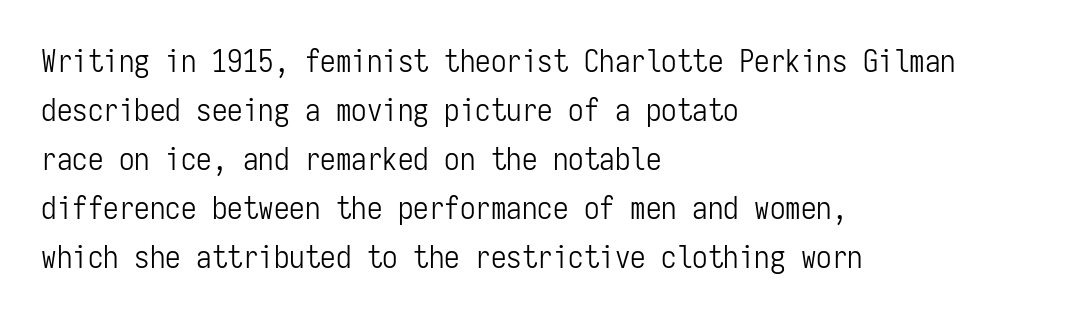
The glyphs are unaccompanied by any horizontal stroke below them. In terms of letterspacing, this is plain default setting. Horizontal alignment here is leftward, the default for most running prose. When letters stand straight like this, we call the style roman or upright. Whoever set this chose a conventional vertical rhythm.
